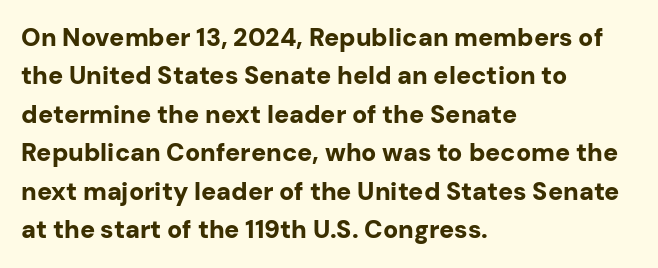
{"italic": "no", "bold": "yes", "underline": "no", "align": "left", "line_spacing": "normal", "line_spacing_ratio": 1.54, "letter_spacing": "normal", "letter_spacing_em": 0.0, "glyph_px": 25}
